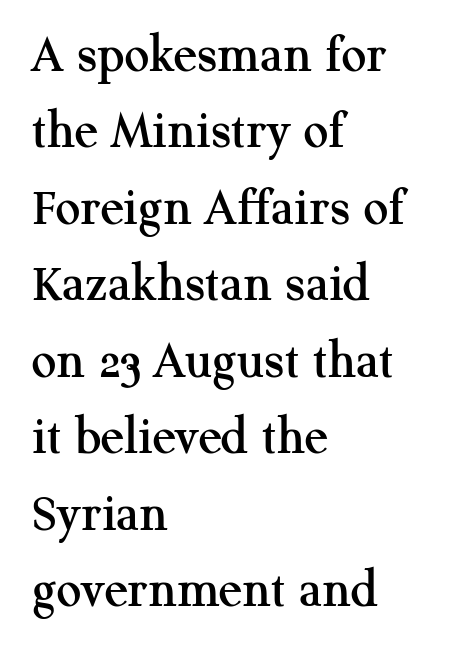
Q: Is the text italic (slanted)? A: No, it is upright.
Q: Is the typeface a serif or a sans-serif typeface? A: Serif.
Q: Is the text underlined? A: No.
Q: How is the paragraph aligned? A: Left-aligned.
Q: Is the spacing between letters normal or unusually wide? A: Normal.
Q: Is the spacing between lines tight, normal or loose? A: Normal.
Q: Width (condensed, normal, or wide)? A: Normal.
Q: Stroke contrast? A: Medium.
Q: x-height? A: Medium.
Q: Monospaced? A: No.
